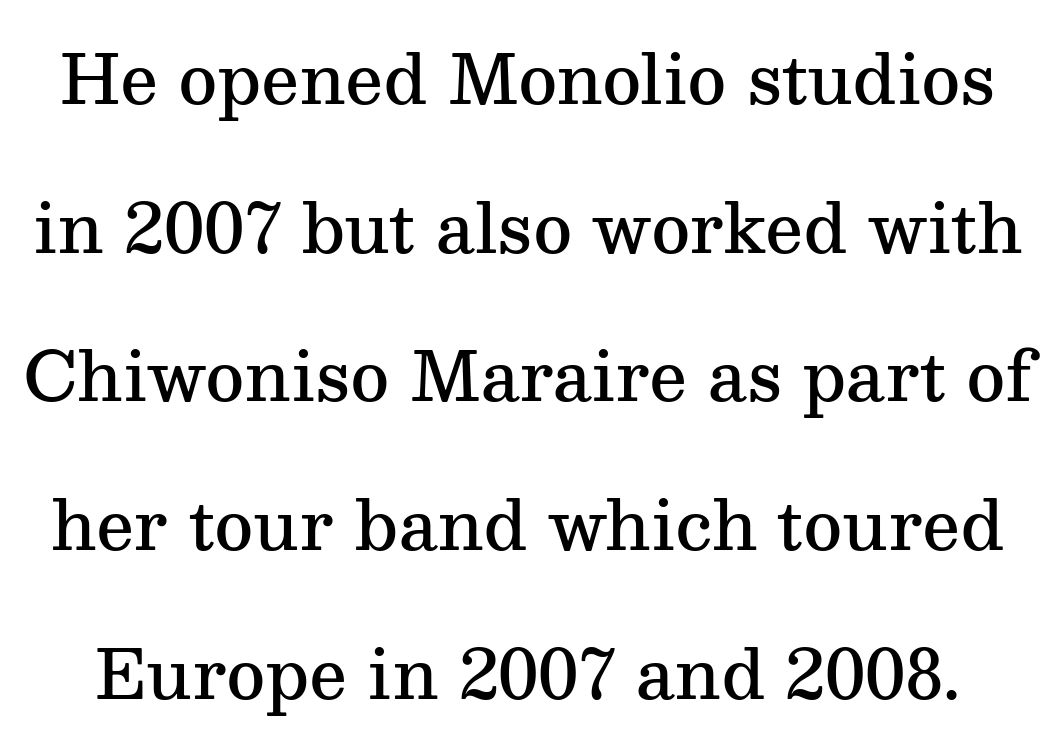
The image shows 67 px semibold serif type, upright; set loose line spacing (2.22x), normal letter spacing, not underlined; medium stroke contrast and a medium x-height.
